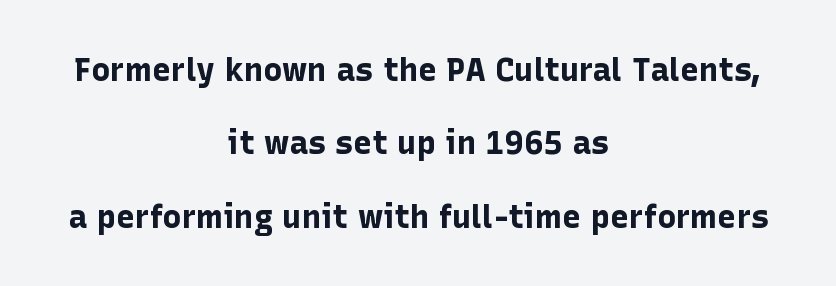
{"serif": "no", "italic": "no", "bold": "yes", "weight": "bold", "width": "normal", "stroke_contrast": "low", "x_height": "medium", "monospaced": "no", "underline": "no", "align": "center", "line_spacing": "loose", "line_spacing_ratio": 2.29, "letter_spacing": "normal", "letter_spacing_em": 0.0, "glyph_px": 32}
